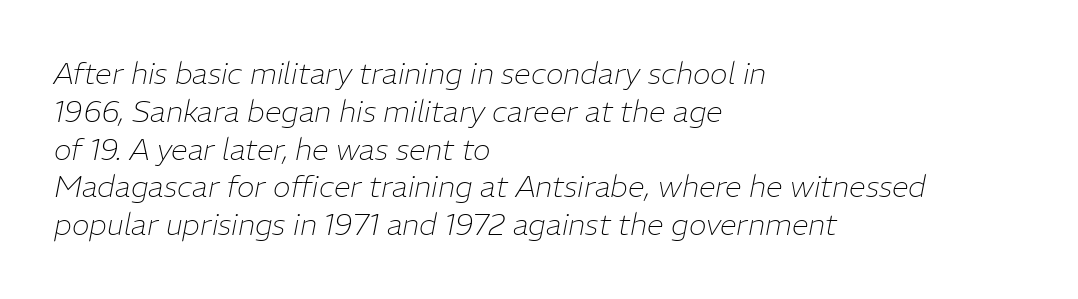
The image shows 30 px thin type, italic (leaning right); set left-aligned, normal line spacing (1.26x), normal letter spacing, not underlined; low stroke contrast and a medium x-height.
